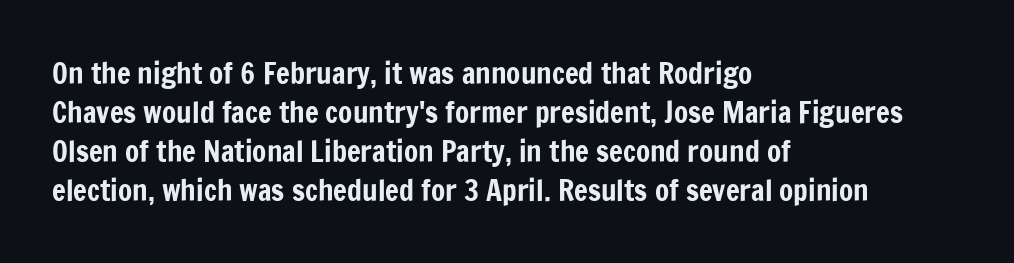
The image shows 29 px condensed sans-serif type, upright; set left-aligned, normal line spacing (1.34x), normal letter spacing, not underlined; low stroke contrast and a medium x-height.
